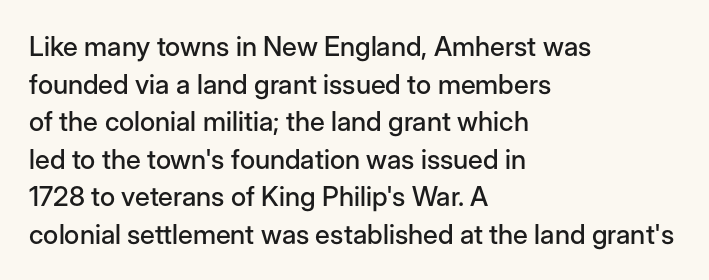
Plain, unruled lines of type. The lines in this sample share a left origin and differ only in where they stop. The specimen reads as upright at a glance. Letter spacing: default. If you measured baseline to baseline, you'd find a middling distance.
